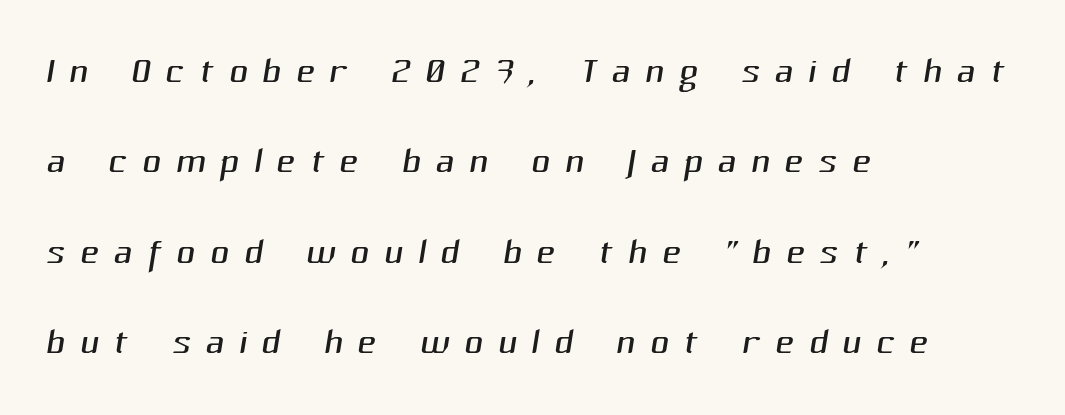
A typesetter would call this proportional, since set widths differ per character. I'd call this a sans setting — the letters go barefoot. Every row of glyphs begins at an identical x-position on the left. No chunkiness to these letters — they're not bold. Underlining? Definitely not there.
